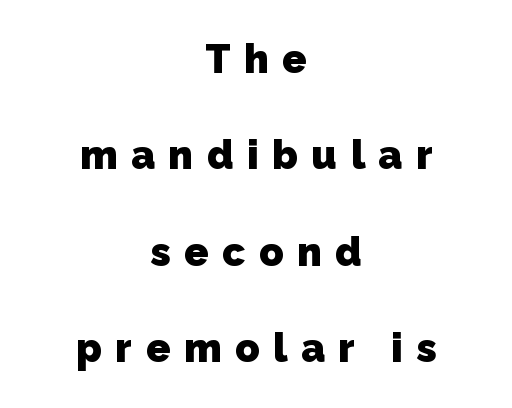
Students, this is bold: see how much ink each stroke carries. Clear beneath every line of the passage. The paragraph shown floats in the horizontal middle. Someone cranked the tracking dial way up on this one. Looks like regular typesetting: each glyph gets only the width it needs. This sample trades compactness for vertical openness between lines.
